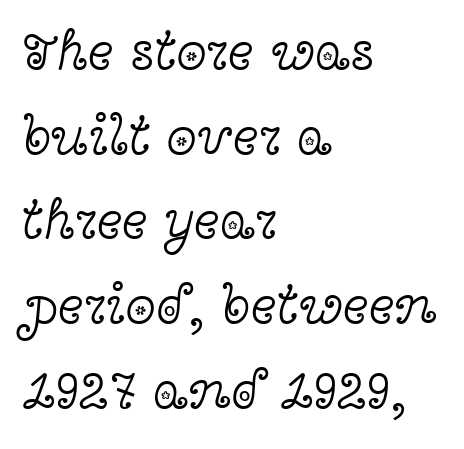
The image shows 55 px light, wide serif type, upright; set left-aligned, normal line spacing (1.54x), normal letter spacing, not underlined; a medium x-height.
